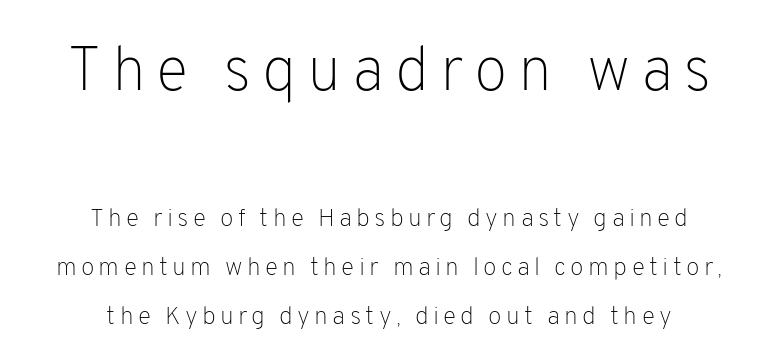
{"serif": "no", "italic": "no", "bold": "no", "weight": "light", "width": "normal", "stroke_contrast": "low", "x_height": "medium", "monospaced": "no", "underline": "no", "align": "center", "line_spacing": "loose", "line_spacing_ratio": 1.97, "larger_block": "first", "size_ratio": 2.48, "glyph_px": 62}
